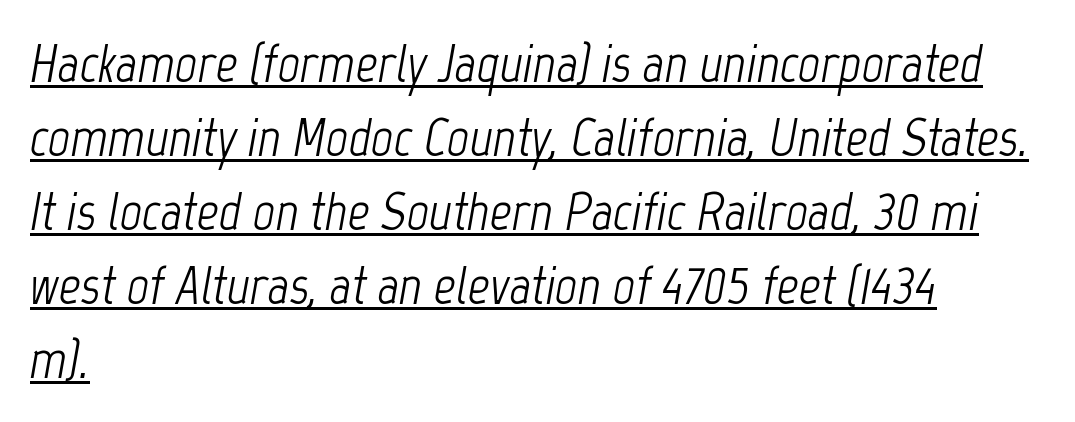
The image shows 54 px light, condensed type, italic (leaning right); set left-aligned, normal line spacing (1.37x), normal letter spacing, underlined; low stroke contrast and a medium x-height.
